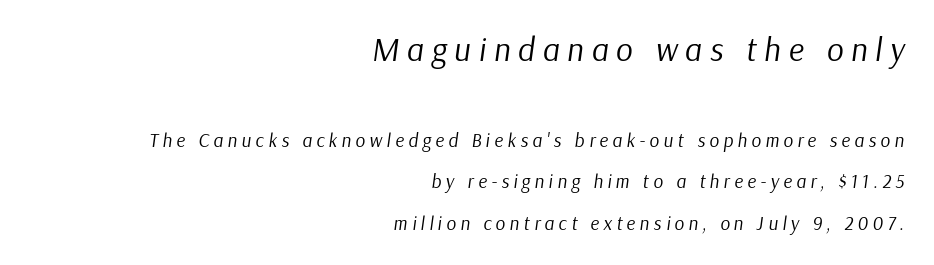
{"italic": "yes", "lean": "right", "slant_degrees": 9, "bold": "no", "weight": "regular", "width": "normal", "stroke_contrast": "low", "x_height": "medium", "monospaced": "no", "underline": "no", "align": "right", "line_spacing": "loose", "line_spacing_ratio": 2.19, "letter_spacing": "wide", "letter_spacing_em": 0.23, "larger_block": "first", "size_ratio": 1.74, "glyph_px": 33}
